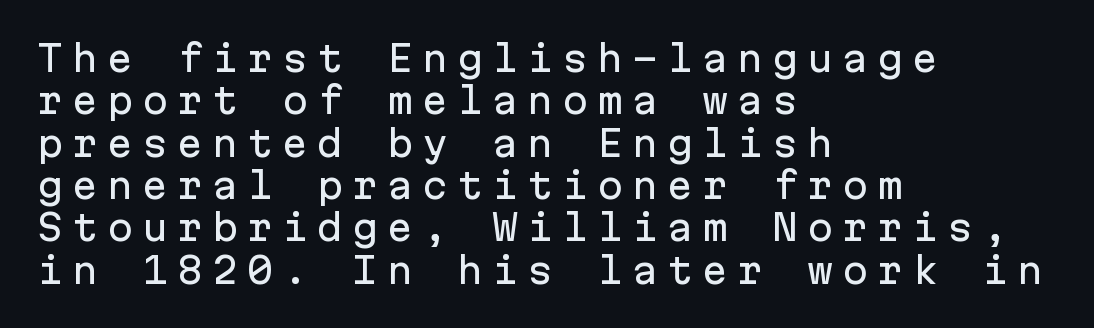
The image shows 35 px sans-serif type, upright, monospaced; set left-aligned, line spacing 1.21x, unusually wide letter spacing (+0.25 em), not underlined; low stroke contrast and a medium x-height.
